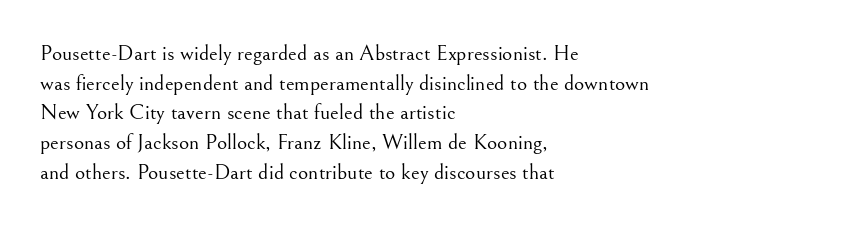
Q: Is the text bold? A: No.
Q: Is the text italic (slanted)? A: No, it is upright.
Q: Is the text underlined? A: No.
Q: How is the paragraph aligned? A: Left-aligned.
Q: Is the spacing between letters normal or unusually wide? A: Normal.
Q: Is the spacing between lines tight, normal or loose? A: Normal.
